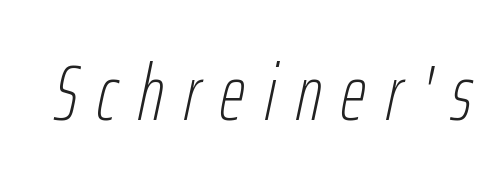
Q: Is the text bold? A: No.
Q: Is the text italic (slanted)? A: Yes, it leans right by about 12 degrees.
Q: Is the text underlined? A: No.
Q: Is the spacing between letters normal or unusually wide? A: Unusually wide.
Q: Width (condensed, normal, or wide)? A: Condensed.
Q: Stroke contrast? A: Low.
Q: x-height? A: Medium.
Q: Monospaced? A: No.
